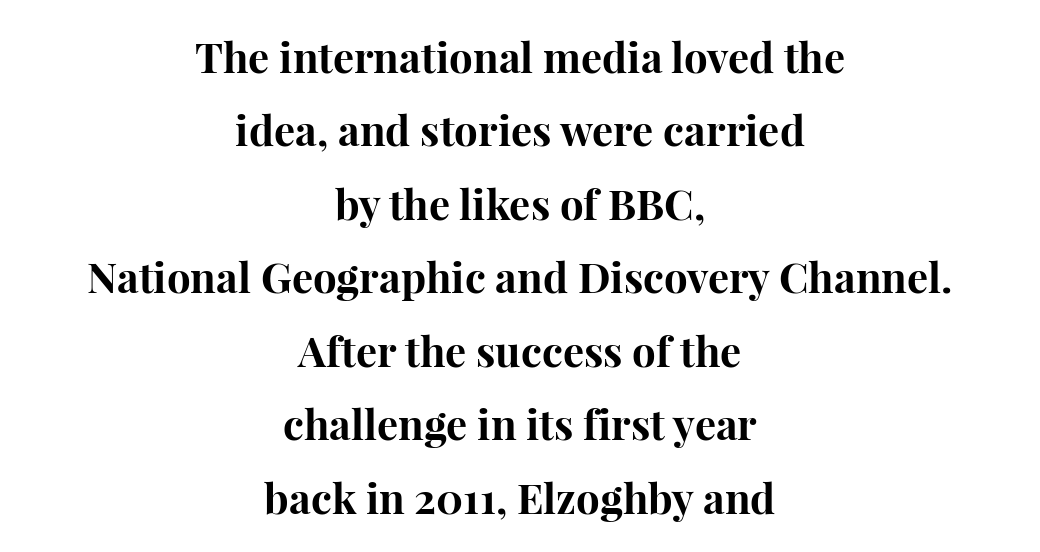
Italic: no, the glyphs are upright roman. Weight check: bold — yes, fully. Do the characters align in a grid? No, the font is proportional. In CSS terms this would be text-align: center.
